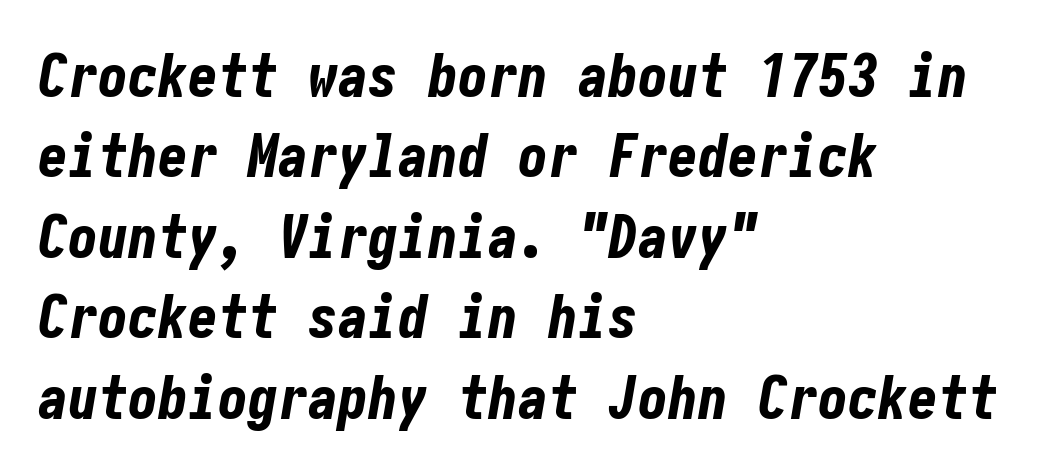
Q: Is the text bold? A: Yes.
Q: Is the text italic (slanted)? A: Yes, it leans right by about 10 degrees.
Q: Is the text underlined? A: No.
Q: How is the paragraph aligned? A: Left-aligned.
Q: Is the spacing between letters normal or unusually wide? A: Normal.
Q: Is the spacing between lines tight, normal or loose? A: Normal.
Q: Width (condensed, normal, or wide)? A: Condensed.
Q: Stroke contrast? A: Low.
Q: x-height? A: Medium.
